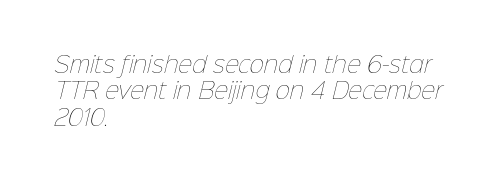
On a weight scale, this lands at 450 or below. Is the block centered? No — it sits flush against the left margin. The strip under each line holds only bare page. What stands out about the letter spacing? Nothing — it is the standard amount.
